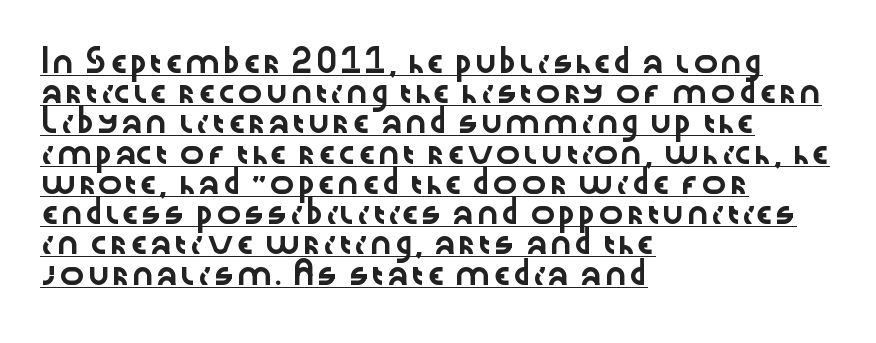
Default kerning and tracking; the words read as compact shapes. The passage shown stacks its lines at a standard gap. Beneath each row of characters lies a ruled line. Compared with a centered layout, this one pins lines to the left instead. Is there any slant? The stems are plumb.
